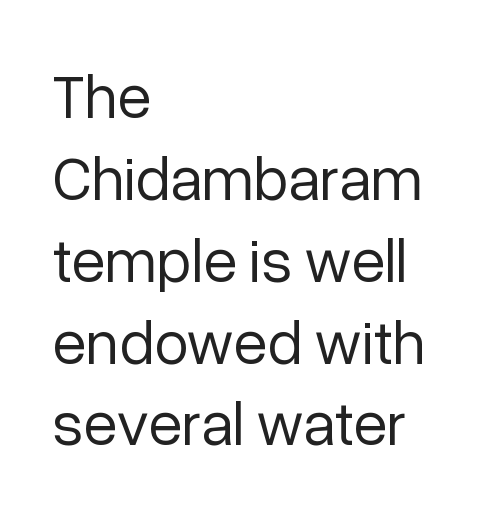
{"serif": "no", "italic": "no", "bold": "no", "weight": "regular", "width": "normal", "stroke_contrast": "low", "x_height": "medium", "monospaced": "no", "underline": "no", "align": "left", "line_spacing": "normal", "line_spacing_ratio": 1.32, "letter_spacing": "normal", "letter_spacing_em": 0.0, "glyph_px": 62}
